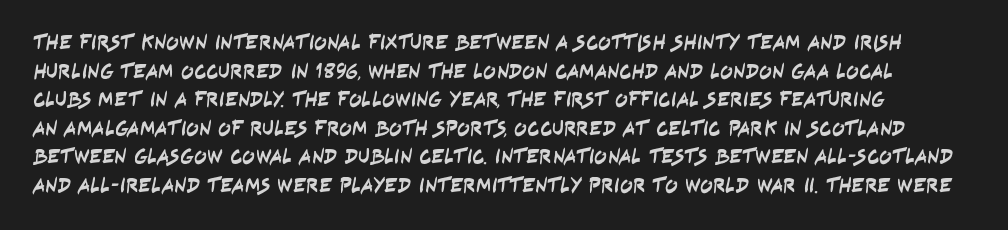
{"underline": "no", "line_spacing": "normal", "line_spacing_ratio": 1.36, "letter_spacing": "normal", "letter_spacing_em": 0.0, "glyph_px": 21}
